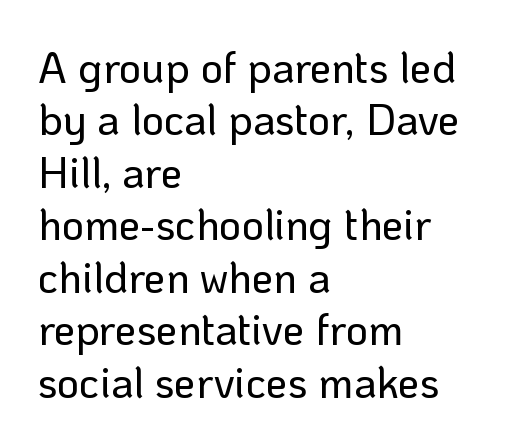
The letters advance in unequal steps, a hallmark of proportional type. Ascenders rise straight up at ninety degrees. Font category for this specimen: sans-serif. The lines in this sample share a left origin and differ only in where they stop. Underlining? Definitely not there. What stands out about the letter spacing? Nothing — it is the standard amount.
